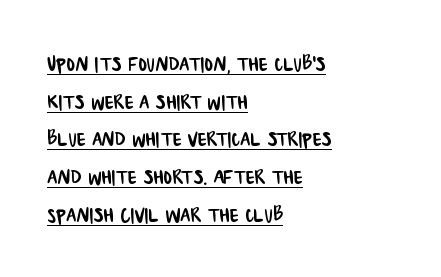
The string is rendered with underlining switched on. Evenly set lines give the paragraph a standard silhouette. The line texture is even and compact thanks to regular tracking. The compositor pushed each line to the left boundary.
